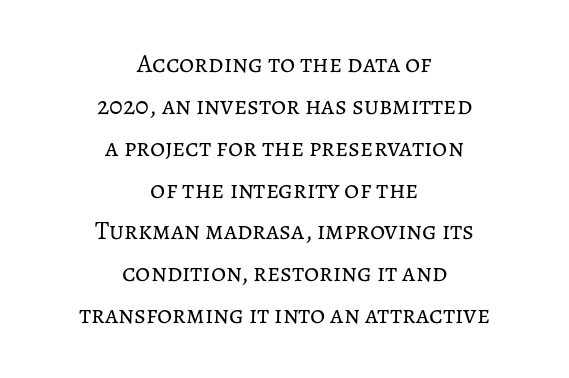
{"italic": "no", "bold": "no", "underline": "no", "align": "center", "line_spacing": "normal", "line_spacing_ratio": 1.61, "letter_spacing": "normal", "letter_spacing_em": 0.0, "glyph_px": 26}
